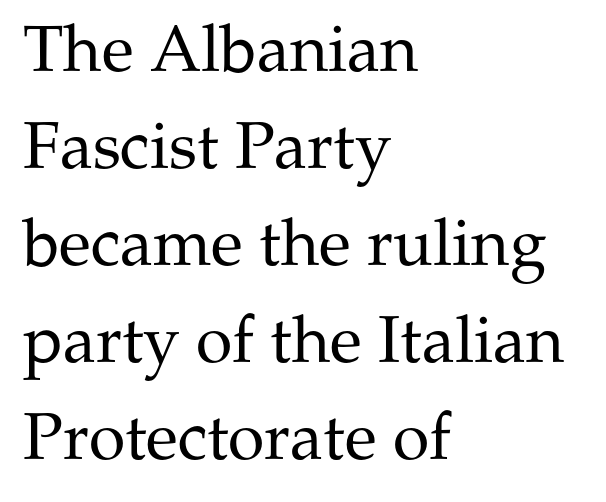
{"serif": "yes", "italic": "no", "bold": "no", "weight": "regular", "width": "normal", "stroke_contrast": "medium", "x_height": "medium", "monospaced": "no", "underline": "no", "align": "left", "line_spacing": "normal", "line_spacing_ratio": 1.47, "letter_spacing": "normal", "letter_spacing_em": 0.0, "glyph_px": 66}
